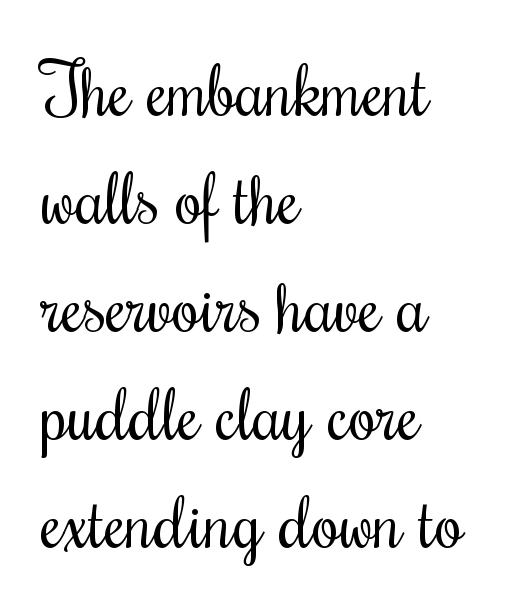
{"bold": "no", "weight": "regular", "width": "condensed", "stroke_contrast": "medium", "x_height": "small", "monospaced": "no", "underline": "no", "align": "left", "line_spacing": "normal", "line_spacing_ratio": 1.52, "letter_spacing": "normal", "letter_spacing_em": 0.0, "glyph_px": 71}
